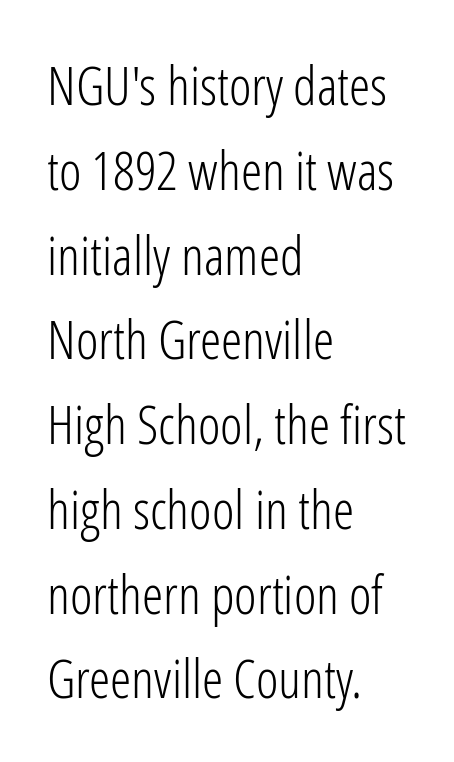
Posture: vertical. One glance says typical: line gaps are just what's usual. Line starts are locked; line ends wander. The passage shown is typeset with a sans-serif family. The face used here is proportionally spaced, like ordinary book or web type.
